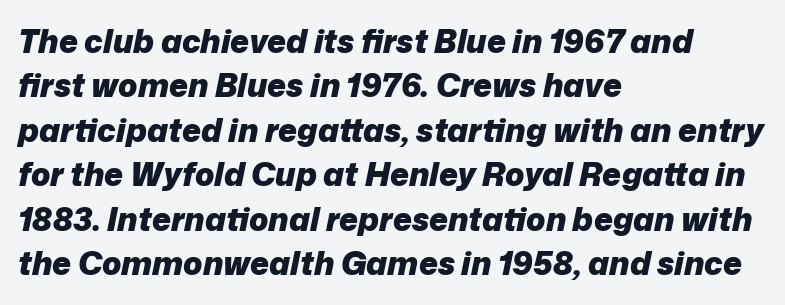
Its strokes are broad and dark, the hallmark of bold type. Do the characters align in a grid? No, the font is proportional. The designer left line spacing at the default. The specimen reads as italic at a glance. Unmarked baselines from the first word to the last.
